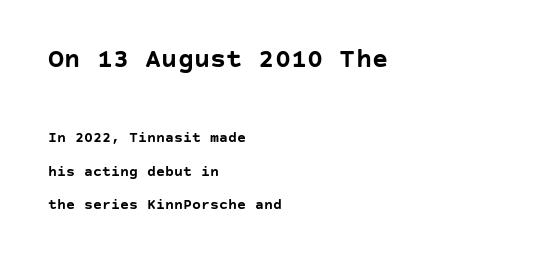
Q: Is the text bold? A: Yes.
Q: Is the text italic (slanted)? A: No, it is upright.
Q: Is the text underlined? A: No.
Q: How is the paragraph aligned? A: Left-aligned.
Q: Is the spacing between letters normal or unusually wide? A: Normal.
Q: Is the spacing between lines tight, normal or loose? A: Loose.
Q: Which block of text is set in a larger size, the first (top) or the second (bottom)? A: The first (top) one.
